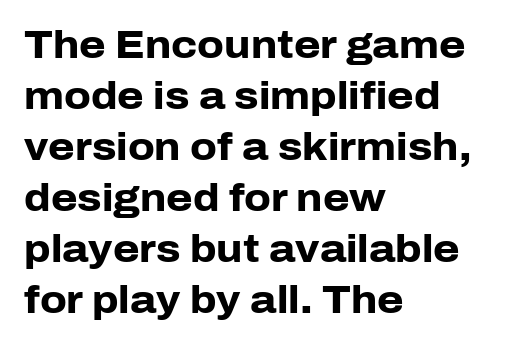
Q: Is the text bold? A: Yes.
Q: Is the text italic (slanted)? A: No, it is upright.
Q: Is the typeface a serif or a sans-serif typeface? A: Sans-serif.
Q: Is the text underlined? A: No.
Q: How is the paragraph aligned? A: Left-aligned.
Q: Is the spacing between letters normal or unusually wide? A: Normal.
Q: Is the spacing between lines tight, normal or loose? A: Normal.
Q: Width (condensed, normal, or wide)? A: Normal.
Q: Stroke contrast? A: Low.
Q: x-height? A: Medium.
Q: Monospaced? A: No.
